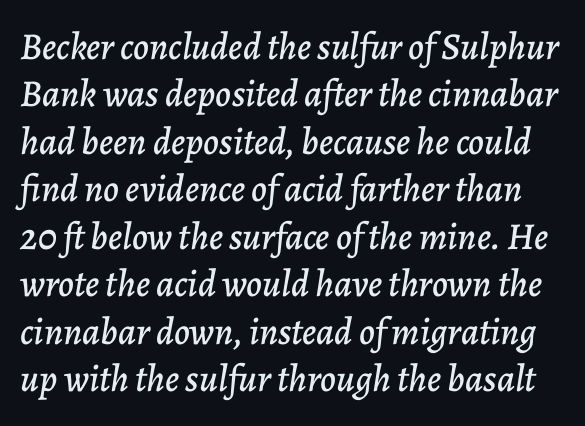
Q: Is the text italic (slanted)? A: Yes, it leans right by about 7 degrees.
Q: Is the text underlined? A: No.
Q: Is the spacing between letters normal or unusually wide? A: Normal.
Q: Is the spacing between lines tight, normal or loose? A: Normal.
Q: Width (condensed, normal, or wide)? A: Normal.
Q: Stroke contrast? A: Low.
Q: x-height? A: Medium.
Q: Monospaced? A: No.
